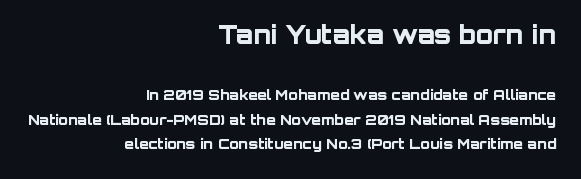
The image shows 25 px bold type, upright; set right-aligned, line spacing 1.76x, normal letter spacing, not underlined; the first (top) block is 1.79x larger.
